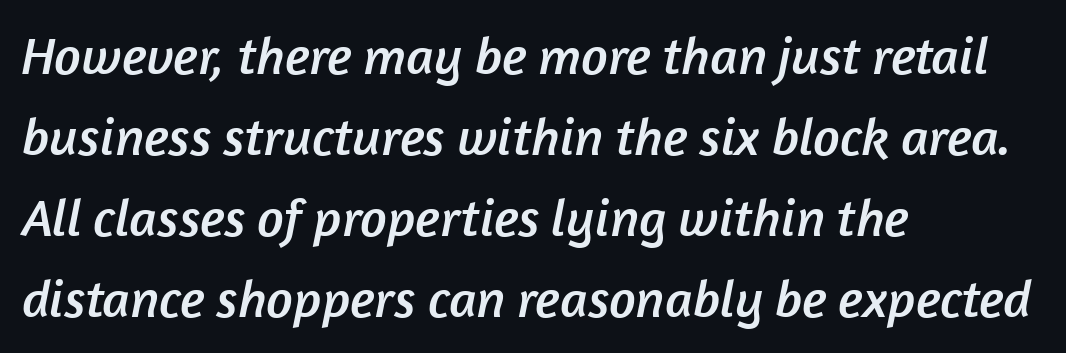
The image shows 53 px sans-serif type; set left-aligned, normal line spacing (1.53x), normal letter spacing, not underlined; low stroke contrast and a medium x-height.
